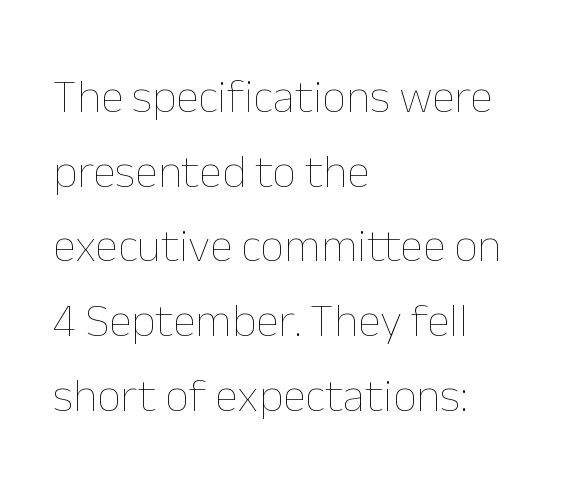
The image shows 47 px thin type, upright; set left-aligned, normal line spacing (1.59x), normal letter spacing, not underlined; low stroke contrast and a medium x-height.
